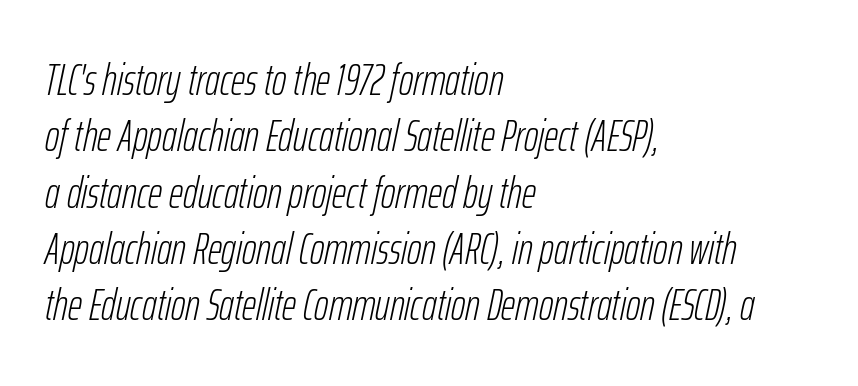
The image shows 44 px light, condensed type, italic (leaning right); set left-aligned, normal line spacing (1.28x), normal letter spacing, not underlined; low stroke contrast and a medium x-height.
